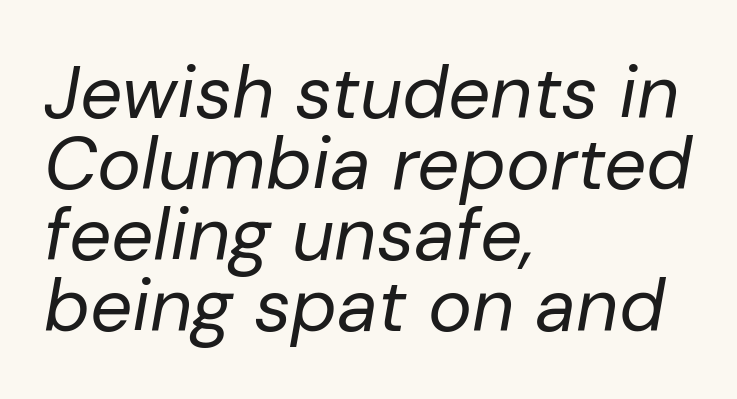
The image shows 74 px regular-weight type, italic (leaning right); set left-aligned, tight line spacing (0.96x), normal letter spacing, not underlined; low stroke contrast and a medium x-height.
